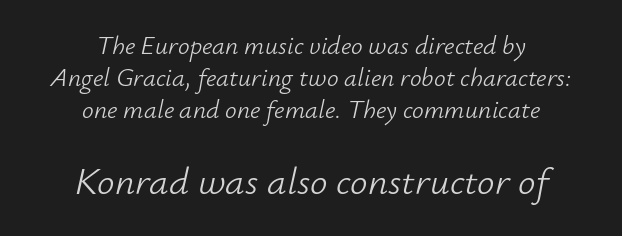
{"italic": "yes", "lean": "right", "slant_degrees": 12, "bold": "no", "weight": "light", "width": "normal", "stroke_contrast": "low", "x_height": "small", "monospaced": "no", "underline": "no", "align": "center", "line_spacing_ratio": 1.24, "letter_spacing": "normal", "letter_spacing_em": 0.0, "larger_block": "second", "size_ratio": 1.5, "glyph_px": 39}
